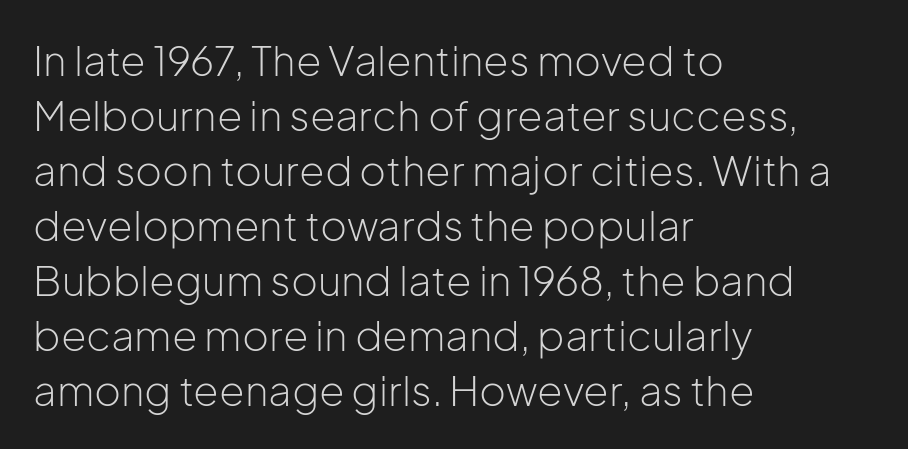
Unlike a traditional serif, this face leaves its strokes unadorned. Does the copy run flush right? No — it runs flush left. This is the regular roman posture of the typeface. The space directly below the letters is spotless. Spacing verdict: proportional, widths tailored to each character.
